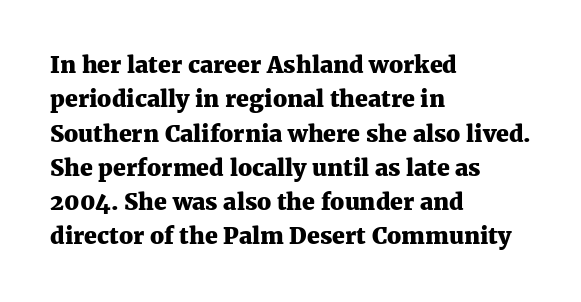
Q: Is the text bold? A: Yes.
Q: Is the text italic (slanted)? A: No, it is upright.
Q: Is the text underlined? A: No.
Q: How is the paragraph aligned? A: Left-aligned.
Q: Is the spacing between letters normal or unusually wide? A: Normal.
Q: Is the spacing between lines tight, normal or loose? A: Normal.
